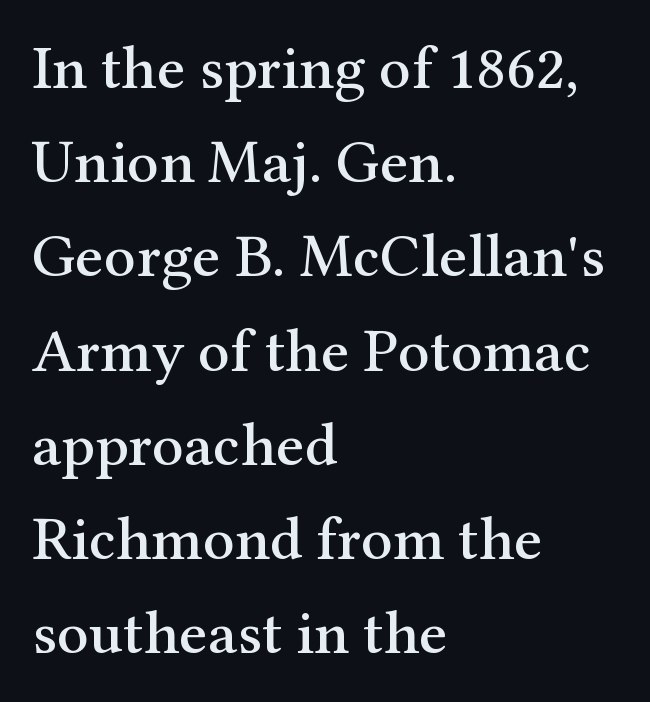
Each word holds together tightly as a unit, with standard inter-letter gaps. Letterform terminals end in serifs throughout the passage. The letters stand straight up with perfectly vertical stems. Here the designer chose a conventional face with non-uniform glyph widths. The line-height multiplier appears to be the usual default.
